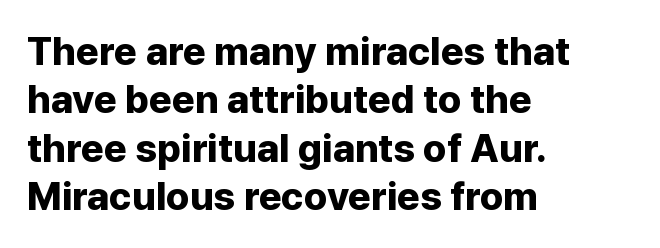
The gap between lines stays unmarked. Nothing unusual about the tracking: characters are spaced as the font intends. Looks like regular typesetting: each glyph gets only the width it needs. In terms of letterform style, serifs are entirely absent.
